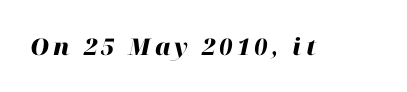
{"italic": "yes", "lean": "right", "slant_degrees": 12, "bold": "yes", "underline": "no", "glyph_px": 23}
